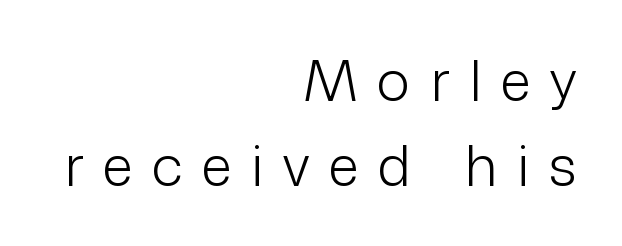
This rendering widens character spacing well past its baseline value. A student would call this right alignment; a typographer would say flush right, rag left. These lines are rendered in a variable-pitch font. Nothing sits at the stroke ends, so this counts as sans-serif. Do the letters lean? They stand straight. Each stroke keeps to a modest, everyday thickness or less.
